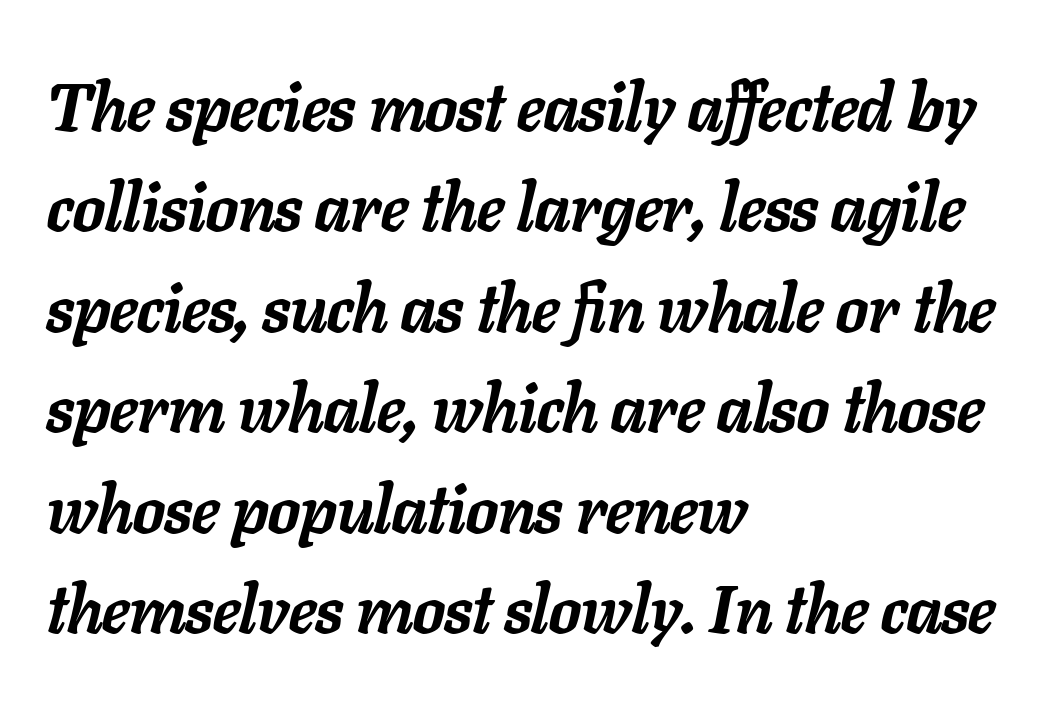
Q: Is the text bold? A: Yes.
Q: Is the text italic (slanted)? A: Yes, it leans right by about 11 degrees.
Q: Is the text underlined? A: No.
Q: How is the paragraph aligned? A: Left-aligned.
Q: Is the spacing between letters normal or unusually wide? A: Normal.
Q: Is the spacing between lines tight, normal or loose? A: Normal.
Q: Width (condensed, normal, or wide)? A: Normal.
Q: Stroke contrast? A: Low.
Q: x-height? A: Medium.
Q: Monospaced? A: No.
